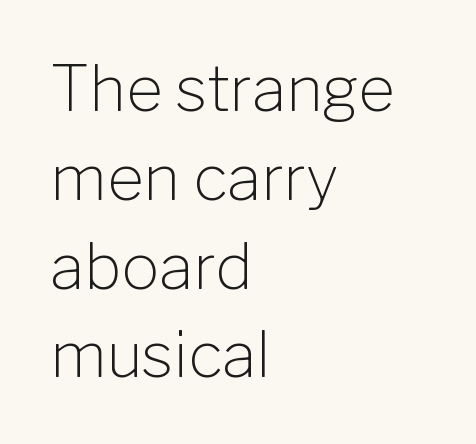
{"serif": "no", "italic": "no", "bold": "no", "weight": "light", "width": "normal", "stroke_contrast": "low", "x_height": "medium", "monospaced": "no", "underline": "no", "align": "left", "line_spacing": "normal", "line_spacing_ratio": 1.41, "letter_spacing": "normal", "letter_spacing_em": 0.0, "glyph_px": 63}
